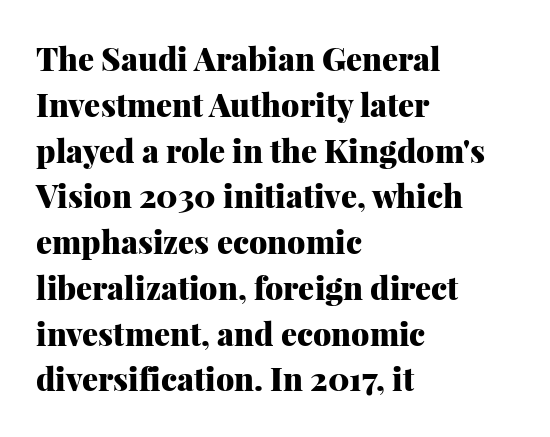
{"serif": "yes", "italic": "no", "bold": "yes", "weight": "heavy", "width": "normal", "stroke_contrast": "medium", "x_height": "medium", "monospaced": "no", "underline": "no", "align": "left", "line_spacing": "normal", "line_spacing_ratio": 1.43, "letter_spacing": "normal", "letter_spacing_em": 0.0, "glyph_px": 32}
